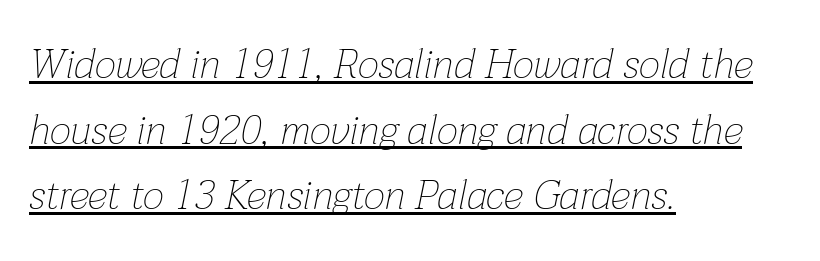
Q: Is the text bold? A: No.
Q: Is the text italic (slanted)? A: Yes, it leans right by about 12 degrees.
Q: Is the text underlined? A: Yes.
Q: How is the paragraph aligned? A: Left-aligned.
Q: Is the spacing between letters normal or unusually wide? A: Normal.
Q: Is the spacing between lines tight, normal or loose? A: Normal.
Q: Width (condensed, normal, or wide)? A: Normal.
Q: Stroke contrast? A: Low.
Q: x-height? A: Medium.
Q: Monospaced? A: No.
